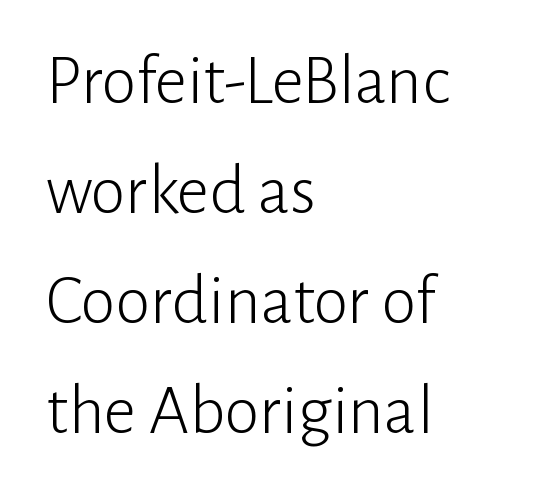
{"serif": "no", "italic": "no", "bold": "no", "weight": "light", "width": "normal", "stroke_contrast": "low", "x_height": "medium", "monospaced": "no", "underline": "no", "align": "left", "line_spacing": "normal", "line_spacing_ratio": 1.55, "letter_spacing": "normal", "letter_spacing_em": 0.0, "glyph_px": 71}
